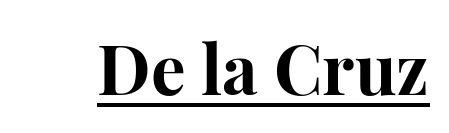
{"serif": "yes", "italic": "no", "bold": "yes", "weight": "bold", "width": "normal", "stroke_contrast": "high", "x_height": "medium", "monospaced": "no", "underline": "yes", "letter_spacing": "normal", "letter_spacing_em": 0.0, "glyph_px": 69}
